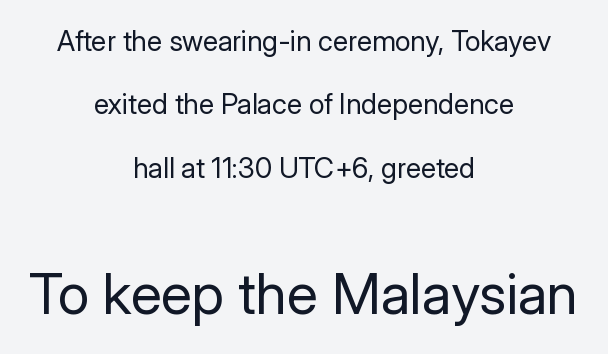
No extra ink here — the face is not bold. Serif or sans? Sans — the stroke terminals are bare. Typesetter's note — lower block bumped up in size, upper block left smaller. The lettering holds an erect, upright posture throughout.
